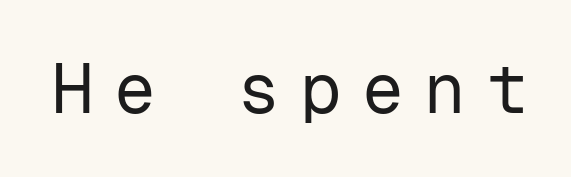
Type style note: lacks serifs. Any mark beneath the type? The region is blank. Stroke thickness stays within the range of a standard reading face or lighter. You could only call the tracking loose — the letters float apart. This sample has the even, mechanical cadence of fixed-width lettering. Posture: vertical.
